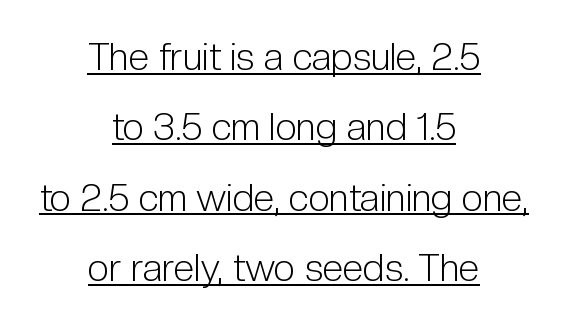
{"serif": "no", "italic": "no", "bold": "no", "weight": "light", "width": "condensed", "stroke_contrast": "low", "x_height": "medium", "monospaced": "no", "underline": "yes", "align": "center", "line_spacing_ratio": 1.85, "letter_spacing": "normal", "letter_spacing_em": 0.0, "glyph_px": 38}
